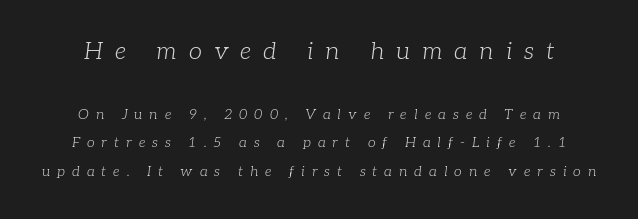
Ink coverage per letter is moderate at most. Every character sits at an angle, as italics do. Each row of text sits above clean, open space. The type is letterspaced generously, with wide tracking. Look at the glyph heights: the upper group is clearly the bigger setting. One glance says open: line gaps are wider than usual.
